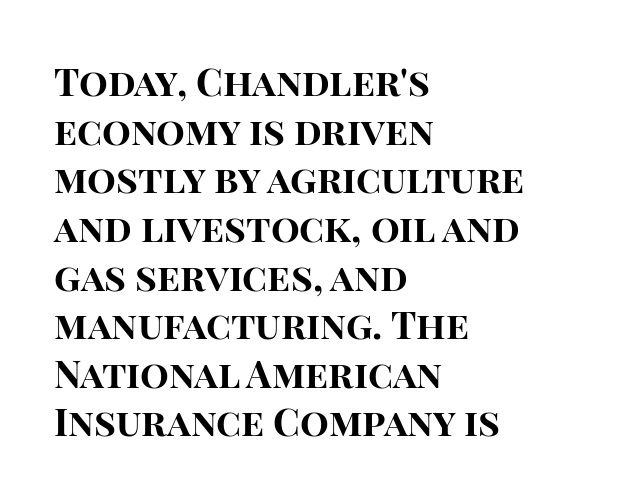
{"serif": "no", "italic": "no", "bold": "yes", "weight": "bold", "width": "normal", "stroke_contrast": "high", "x_height": "large", "monospaced": "no", "underline": "no", "align": "left", "line_spacing": "normal", "line_spacing_ratio": 1.28, "letter_spacing": "normal", "letter_spacing_em": 0.0, "glyph_px": 38}
